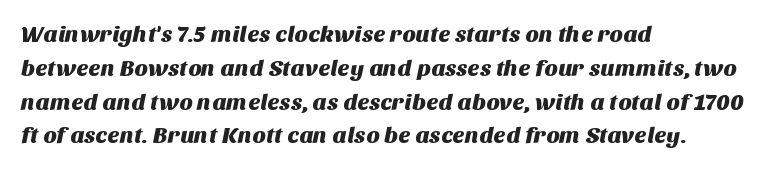
These lines are set flush left with a ragged right edge. The baseline area is clear. If you measured baseline to baseline, you'd find a middling distance. Observe the ordinary spacing: letters are neighbours, not strangers.
